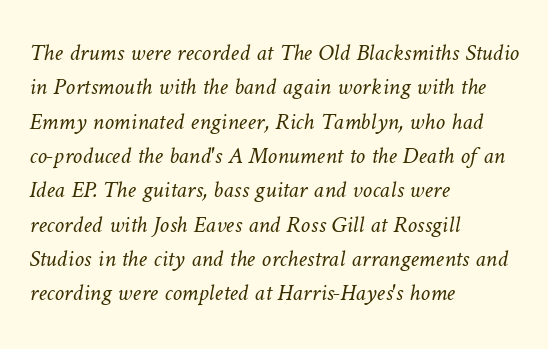
Underline: absent. These lines keep a tight, regular rhythm from letter to letter. Baseline-to-baseline distance is the conventional proportion of letter height. Which margin do the lines hug? The left one — the right edge is uneven. Bold? No — there's no thickening of the strokes.
